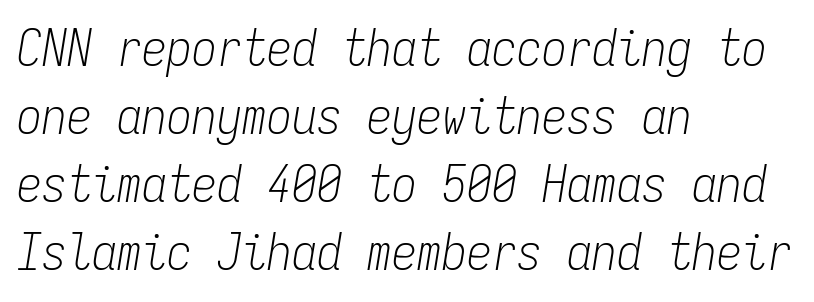
Q: Is the text bold? A: No.
Q: Is the text italic (slanted)? A: Yes, it leans right by about 9 degrees.
Q: Is the text underlined? A: No.
Q: How is the paragraph aligned? A: Left-aligned.
Q: Is the spacing between letters normal or unusually wide? A: Normal.
Q: Is the spacing between lines tight, normal or loose? A: Normal.
Q: Width (condensed, normal, or wide)? A: Condensed.
Q: Stroke contrast? A: Low.
Q: x-height? A: Medium.
Q: Monospaced? A: Yes.
